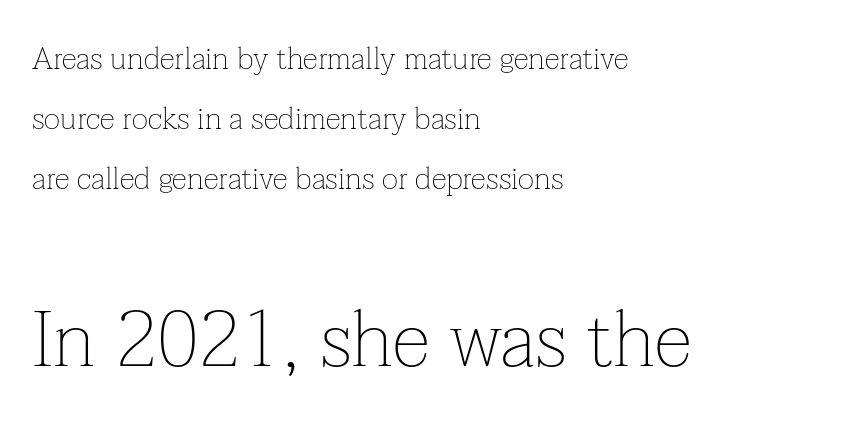
The image shows 78 px thin serif type, upright; set left-aligned, loose line spacing (1.93x), normal letter spacing, not underlined; the second (bottom) block is 2.52x larger; low stroke contrast and a medium x-height.
